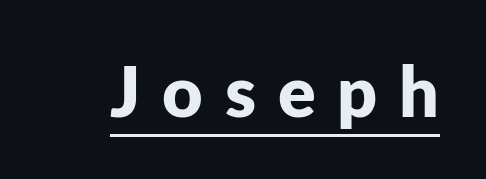
Has an underline been added? It has. The rendering uses natural spacing where letterforms have individual widths. What stands out about the letter spacing? Its width — letters are far apart. No italicization has been applied; the sample stays upright.
